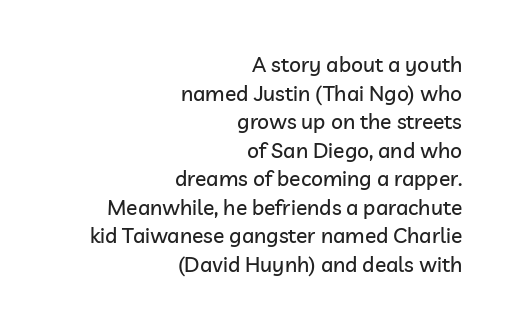
Q: Is the text italic (slanted)? A: No, it is upright.
Q: Is the text underlined? A: No.
Q: How is the paragraph aligned? A: Right-aligned.
Q: Is the spacing between letters normal or unusually wide? A: Normal.
Q: Is the spacing between lines tight, normal or loose? A: Normal.
